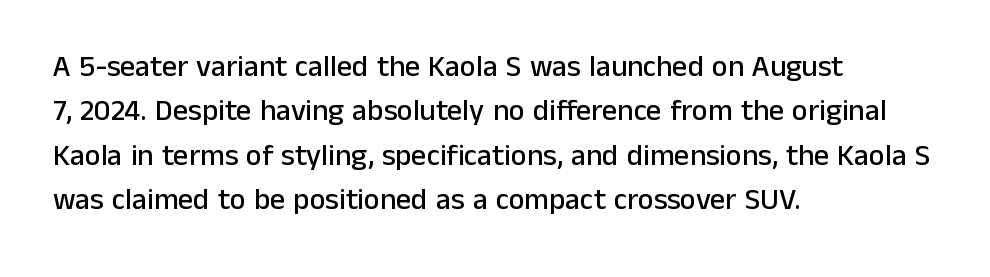
The image shows 30 px sans-serif type, upright; set left-aligned, normal line spacing (1.48x), normal letter spacing, not underlined; low stroke contrast and a medium x-height.
